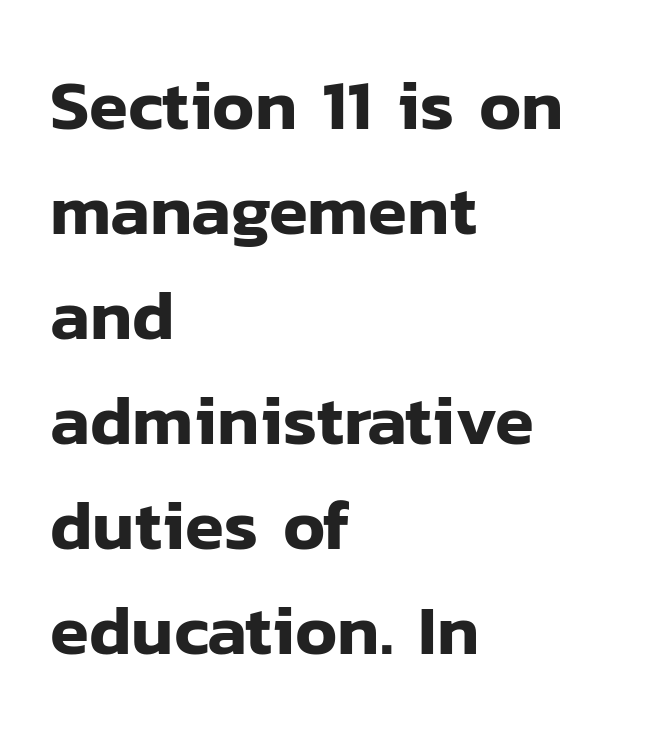
The image shows 71 px sans-serif type, upright; set left-aligned, normal line spacing (1.48x), normal letter spacing, not underlined; low stroke contrast and a medium x-height.
